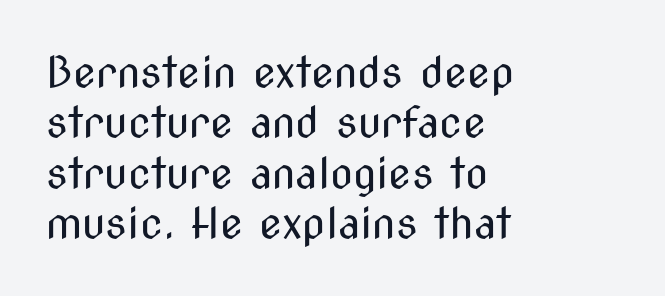
{"serif": "no", "italic": "no", "bold": "no", "weight": "regular", "width": "condensed", "stroke_contrast": "medium", "x_height": "medium", "monospaced": "no", "underline": "no", "align": "left", "line_spacing_ratio": 1.2, "letter_spacing": "normal", "letter_spacing_em": 0.0, "glyph_px": 42}
